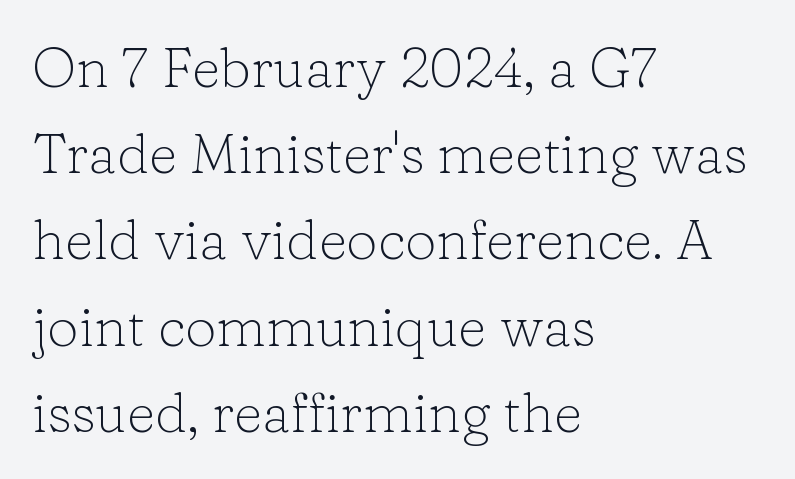
The image shows 56 px light serif type, upright; set left-aligned, normal line spacing (1.54x), normal letter spacing, not underlined; low stroke contrast and a medium x-height.
